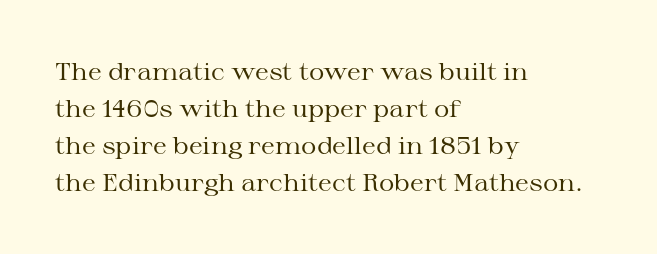
The image shows 24 px text type, upright; set left-aligned, normal line spacing (1.54x), normal letter spacing, not underlined.
